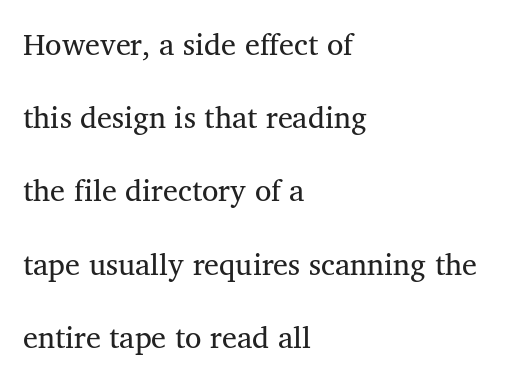
Q: Is the typeface a serif or a sans-serif typeface? A: Serif.
Q: Is the text underlined? A: No.
Q: How is the paragraph aligned? A: Left-aligned.
Q: Is the spacing between letters normal or unusually wide? A: Normal.
Q: Is the spacing between lines tight, normal or loose? A: Loose.
Q: Width (condensed, normal, or wide)? A: Normal.
Q: Stroke contrast? A: Medium.
Q: x-height? A: Medium.
Q: Monospaced? A: No.
